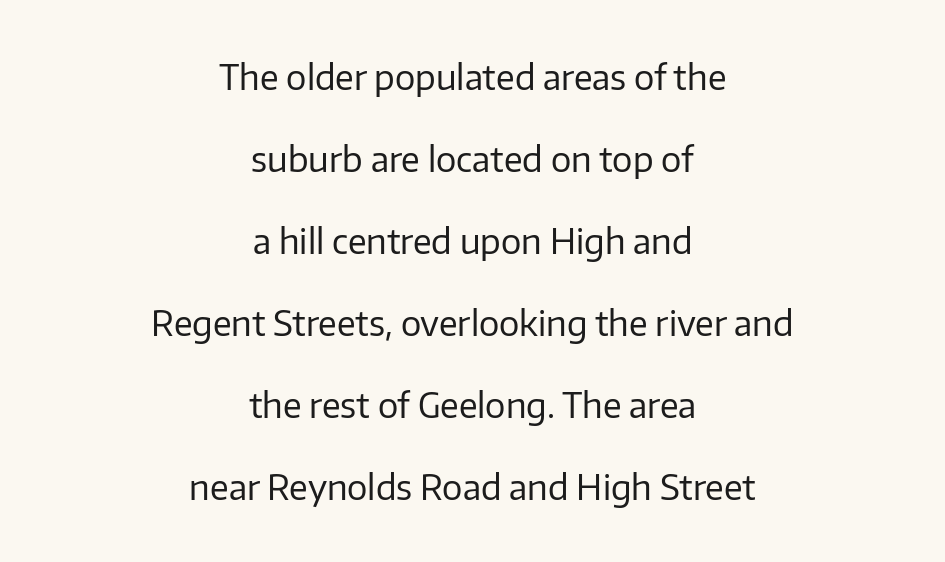
Q: Is the text bold? A: No.
Q: Is the text italic (slanted)? A: No, it is upright.
Q: Is the typeface a serif or a sans-serif typeface? A: Sans-serif.
Q: Is the text underlined? A: No.
Q: How is the paragraph aligned? A: Centered.
Q: Is the spacing between letters normal or unusually wide? A: Normal.
Q: Is the spacing between lines tight, normal or loose? A: Loose.
Q: Width (condensed, normal, or wide)? A: Normal.
Q: Stroke contrast? A: Low.
Q: x-height? A: Medium.
Q: Monospaced? A: No.
